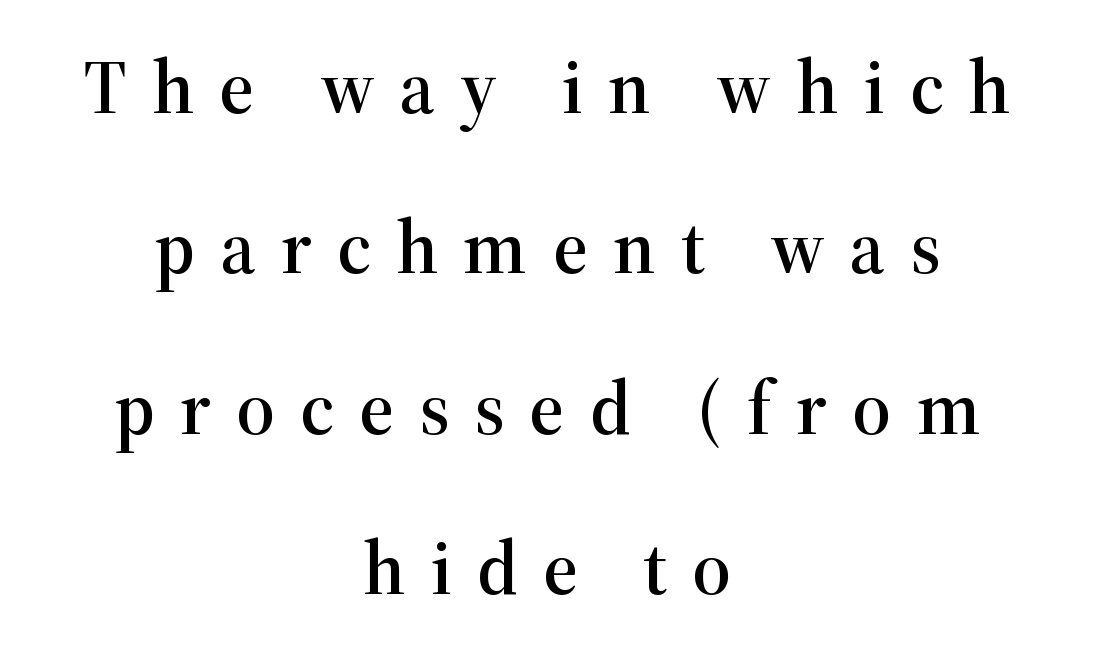
Does the copy run flush right? No — it is centered line by line. Inter-character spacing is expanded well beyond the font's built-in metrics. Letterform terminals end in serifs throughout the passage. Each letter keeps its own natural width here, so spacing adapts to shape. This block would shrink considerably if given ordinary leading; it's expanded now. The zone under the glyphs is completely vacant.
